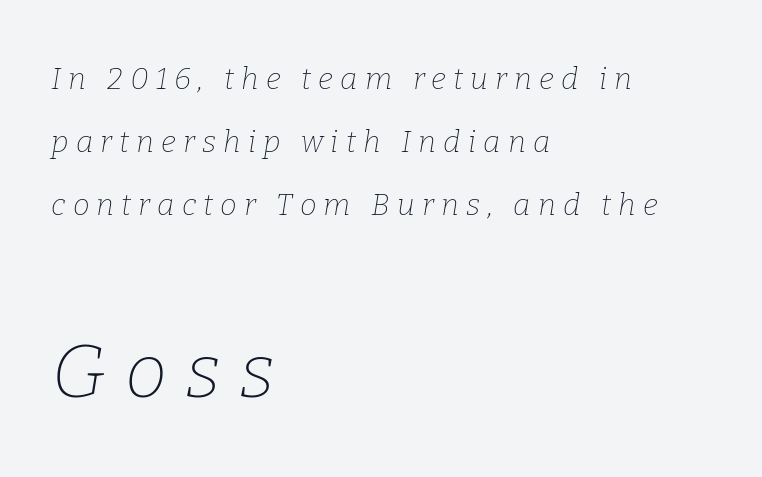
Q: Is the text bold? A: No.
Q: Is the text italic (slanted)? A: Yes, it leans right by about 9 degrees.
Q: Is the typeface a serif or a sans-serif typeface? A: Serif.
Q: Is the text underlined? A: No.
Q: How is the paragraph aligned? A: Left-aligned.
Q: Is the spacing between letters normal or unusually wide? A: Unusually wide.
Q: Is the spacing between lines tight, normal or loose? A: Loose.
Q: Which block of text is set in a larger size, the first (top) or the second (bottom)? A: The second (bottom) one.
Q: Width (condensed, normal, or wide)? A: Normal.
Q: Stroke contrast? A: Low.
Q: x-height? A: Medium.
Q: Monospaced? A: No.
